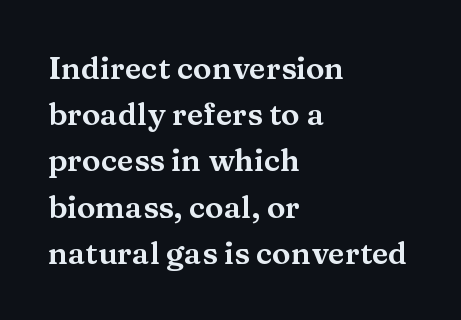
Q: Is the text italic (slanted)? A: No, it is upright.
Q: Is the typeface a serif or a sans-serif typeface? A: Serif.
Q: Is the text underlined? A: No.
Q: How is the paragraph aligned? A: Left-aligned.
Q: Is the spacing between letters normal or unusually wide? A: Normal.
Q: Is the spacing between lines tight, normal or loose? A: Normal.
Q: Width (condensed, normal, or wide)? A: Wide.
Q: Stroke contrast? A: Medium.
Q: x-height? A: Medium.
Q: Monospaced? A: No.
